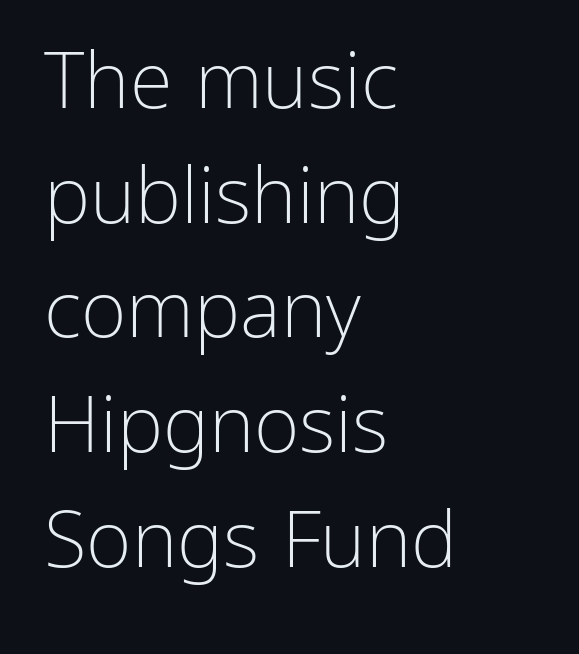
{"serif": "no", "italic": "no", "bold": "no", "weight": "light", "width": "normal", "stroke_contrast": "low", "x_height": "medium", "monospaced": "no", "underline": "no", "align": "left", "line_spacing": "normal", "line_spacing_ratio": 1.47, "letter_spacing": "normal", "letter_spacing_em": 0.0, "glyph_px": 78}
